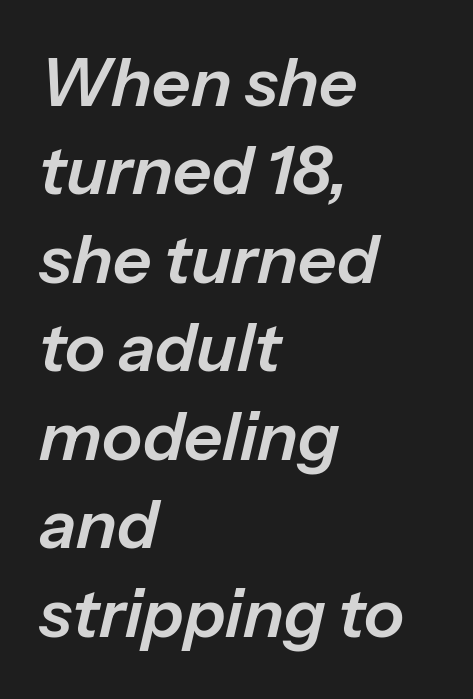
The image shows 67 px text type, italic (leaning right); set left-aligned, normal line spacing (1.32x), normal letter spacing, not underlined; low stroke contrast and a medium x-height.
